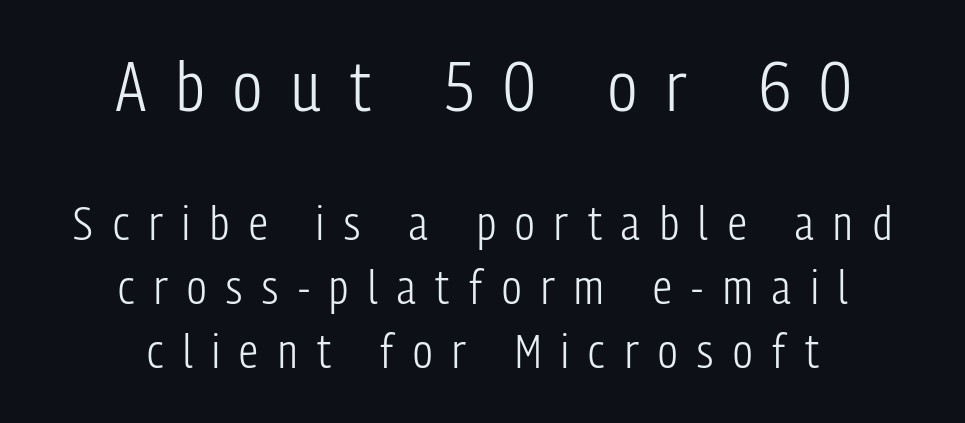
Q: Is the text bold? A: No.
Q: Is the text italic (slanted)? A: No, it is upright.
Q: Is the typeface a serif or a sans-serif typeface? A: Sans-serif.
Q: Is the text underlined? A: No.
Q: How is the paragraph aligned? A: Centered.
Q: Is the spacing between letters normal or unusually wide? A: Unusually wide.
Q: Is the spacing between lines tight, normal or loose? A: Normal.
Q: Which block of text is set in a larger size, the first (top) or the second (bottom)? A: The first (top) one.
Q: Width (condensed, normal, or wide)? A: Condensed.
Q: Stroke contrast? A: Low.
Q: x-height? A: Medium.
Q: Monospaced? A: No.
